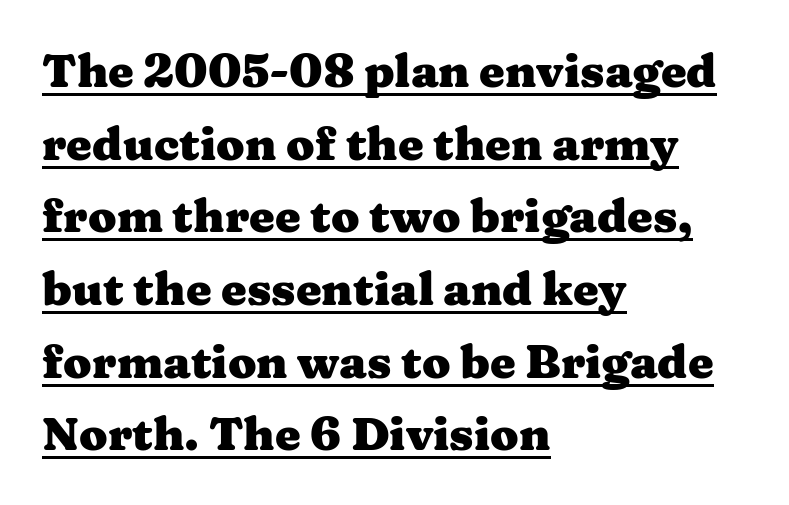
{"serif": "yes", "italic": "no", "bold": "yes", "weight": "heavy", "width": "wide", "stroke_contrast": "medium", "x_height": "medium", "monospaced": "no", "underline": "yes", "align": "left", "line_spacing": "normal", "line_spacing_ratio": 1.58, "letter_spacing": "normal", "letter_spacing_em": 0.0, "glyph_px": 46}
